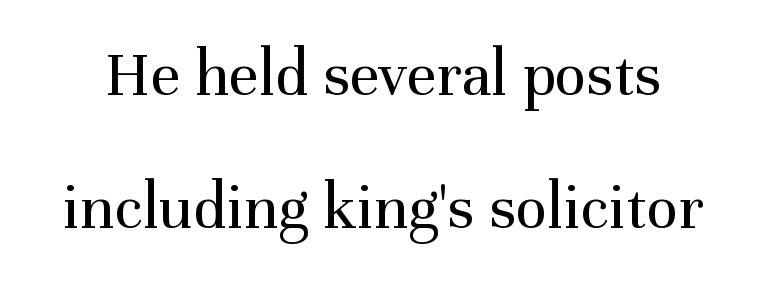
Q: Is the text bold? A: No.
Q: Is the text italic (slanted)? A: No, it is upright.
Q: Is the typeface a serif or a sans-serif typeface? A: Serif.
Q: Is the text underlined? A: No.
Q: Is the spacing between letters normal or unusually wide? A: Normal.
Q: Is the spacing between lines tight, normal or loose? A: Loose.
Q: Width (condensed, normal, or wide)? A: Normal.
Q: Stroke contrast? A: Medium.
Q: x-height? A: Medium.
Q: Monospaced? A: No.
